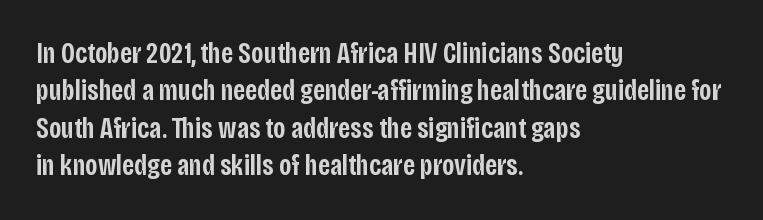
{"serif": "no", "italic": "no", "bold": "semi", "weight": "semibold", "width": "condensed", "stroke_contrast": "low", "x_height": "large", "monospaced": "no", "underline": "no", "align": "left", "line_spacing": "normal", "line_spacing_ratio": 1.29, "letter_spacing": "normal", "letter_spacing_em": 0.0, "glyph_px": 29}
